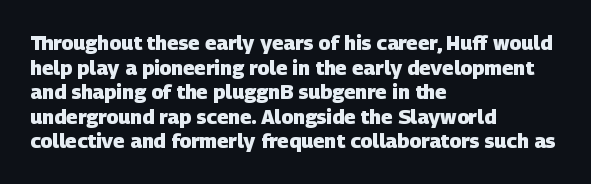
Notice how thick the strokes are: this is what a full bold looks like. Rule under the text: the space is simply empty. Standard letterfit; no display-style spreading of the glyphs. In CSS terms this would be text-align: left.
